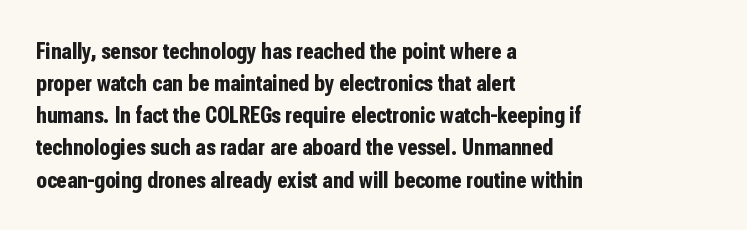
The image shows 24 px bold type, upright; set left-aligned, normal line spacing (1.34x), normal letter spacing, not underlined.
